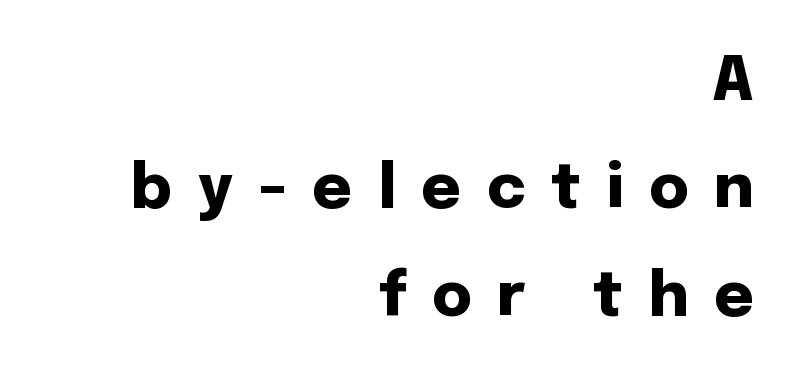
{"serif": "no", "italic": "no", "bold": "yes", "weight": "heavy", "width": "normal", "stroke_contrast": "low", "x_height": "medium", "monospaced": "no", "underline": "no", "align": "right", "line_spacing_ratio": 1.76, "letter_spacing": "wide", "letter_spacing_em": 0.42, "glyph_px": 61}
